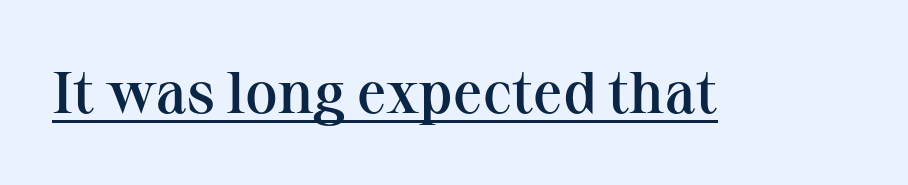
{"serif": "yes", "italic": "no", "bold": "semi", "weight": "semibold", "width": "normal", "stroke_contrast": "medium", "x_height": "medium", "monospaced": "no", "underline": "yes", "letter_spacing": "normal", "letter_spacing_em": 0.0, "glyph_px": 59}
